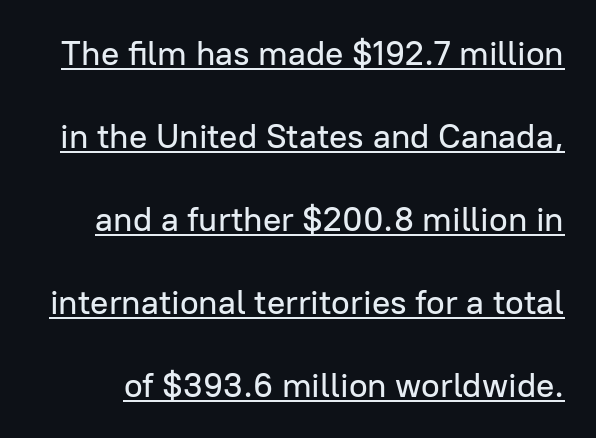
The image shows 34 px sans-serif type, upright; set loose line spacing (2.44x), normal letter spacing, underlined; low stroke contrast and a medium x-height.
